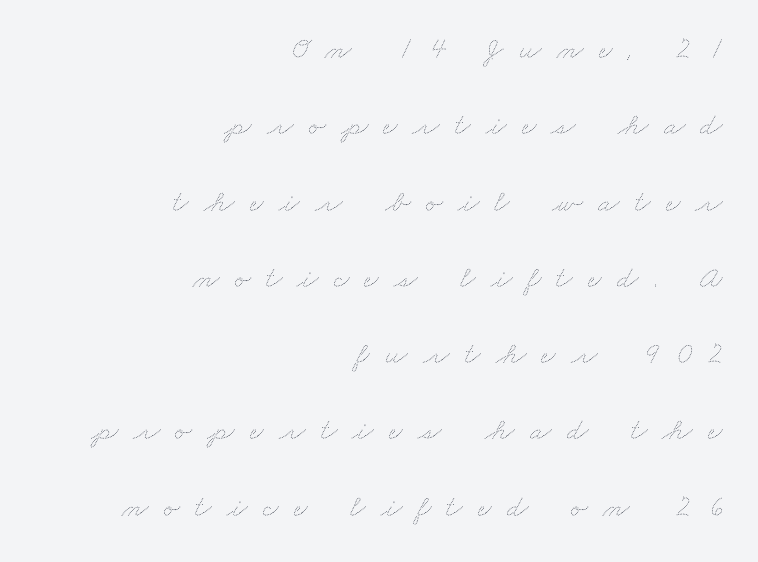
{"bold": "no", "weight": "thin", "width": "wide", "stroke_contrast": "medium", "x_height": "small", "monospaced": "no", "underline": "no", "align": "right", "line_spacing": "loose", "line_spacing_ratio": 2.46, "letter_spacing": "wide", "letter_spacing_em": 0.49, "glyph_px": 31}
